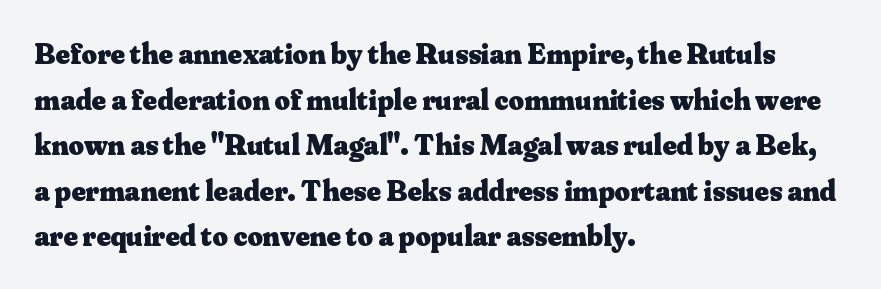
Q: Is the text bold? A: Yes.
Q: Is the text italic (slanted)? A: No, it is upright.
Q: Is the typeface a serif or a sans-serif typeface? A: Serif.
Q: Is the text underlined? A: No.
Q: How is the paragraph aligned? A: Left-aligned.
Q: Is the spacing between letters normal or unusually wide? A: Normal.
Q: Is the spacing between lines tight, normal or loose? A: Normal.
Q: Width (condensed, normal, or wide)? A: Normal.
Q: Stroke contrast? A: Medium.
Q: x-height? A: Small.
Q: Monospaced? A: No.
